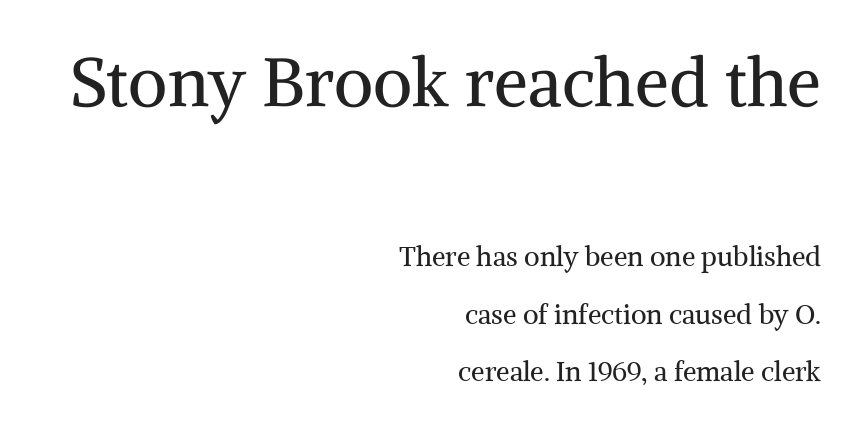
Ordinary non-slanted type is in use. This reads as an unemphasized weight, regular at the heaviest. Unlike a clean sans, this face finishes its strokes with serifs. The area under the type is left untouched. The passage shown begins with its larger block and ends with its smaller one. This rendering uses right alignment, leaving the left contour irregular.
